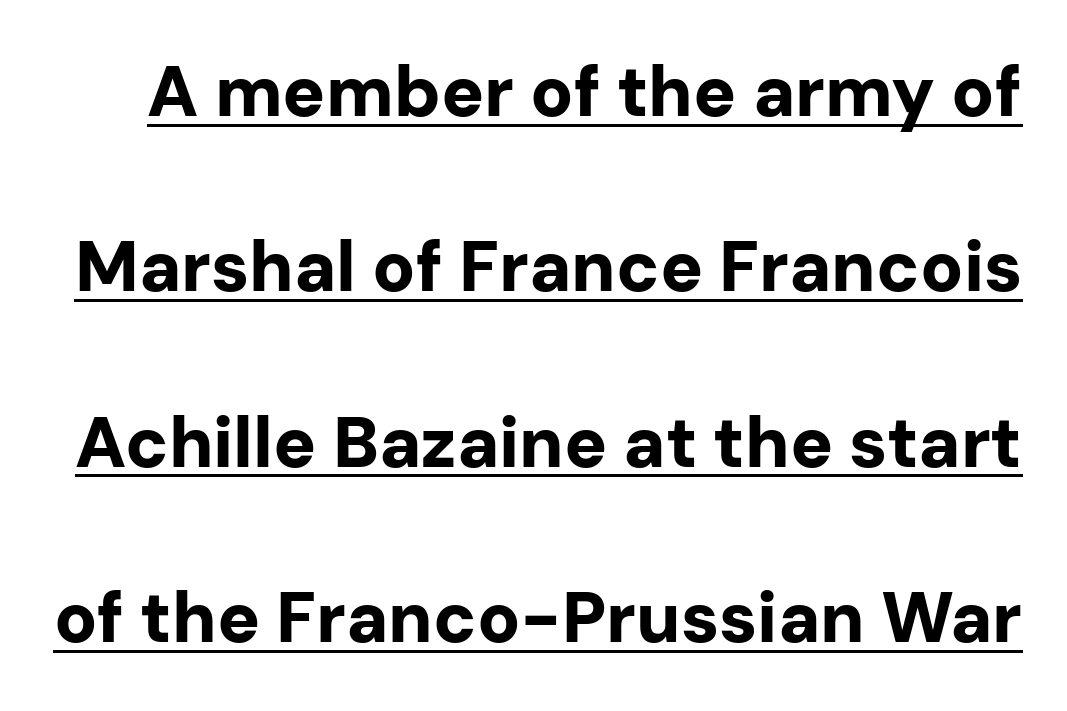
Q: Is the text bold? A: Yes.
Q: Is the text italic (slanted)? A: No, it is upright.
Q: Is the typeface a serif or a sans-serif typeface? A: Sans-serif.
Q: Is the text underlined? A: Yes.
Q: Is the spacing between letters normal or unusually wide? A: Normal.
Q: Is the spacing between lines tight, normal or loose? A: Loose.
Q: Width (condensed, normal, or wide)? A: Normal.
Q: Stroke contrast? A: Low.
Q: x-height? A: Medium.
Q: Monospaced? A: No.
